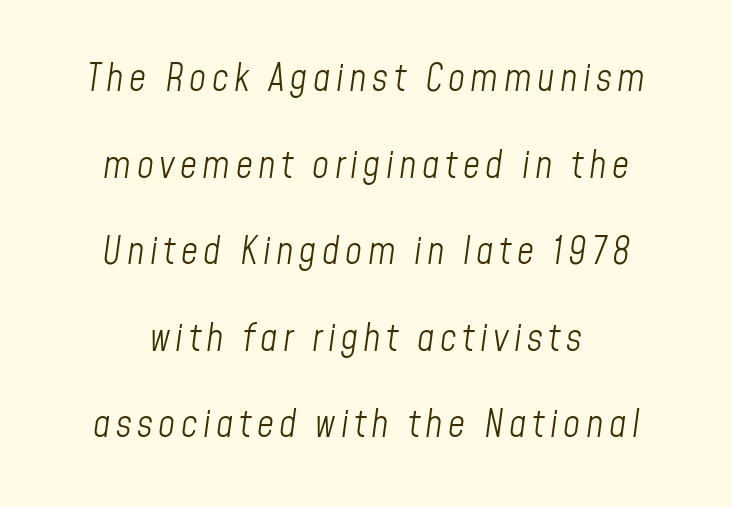
Airy leading. Vertical stems look standard width or narrower in stroke. Check the space under the baseline: it is left empty. Notice how the passage keeps no hard edge, just a central spine.
